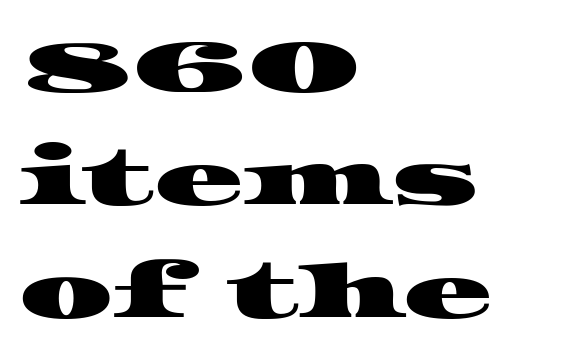
How would I describe the line gaps? Plain and ordinary. The compositor pushed each line to the left boundary. The space directly below the letters is spotless. The glyphs in this specimen are seriffed. Letter spacing: default.
